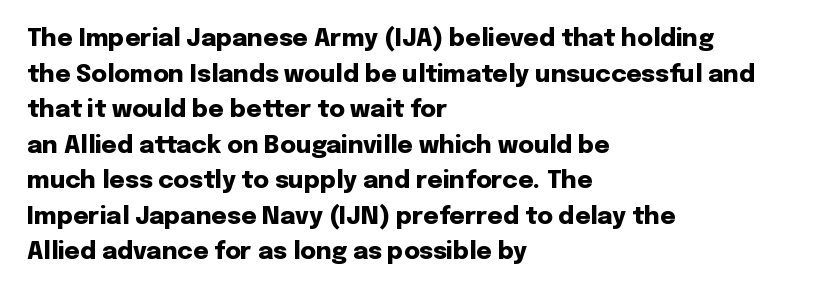
Q: Is the text bold? A: Yes.
Q: Is the text italic (slanted)? A: No, it is upright.
Q: Is the text underlined? A: No.
Q: How is the paragraph aligned? A: Left-aligned.
Q: Is the spacing between letters normal or unusually wide? A: Normal.
Q: Is the spacing between lines tight, normal or loose? A: Normal.
